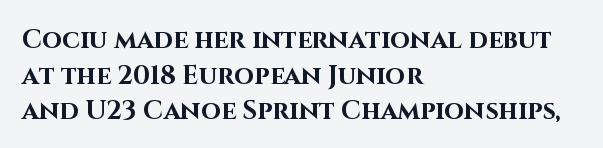
Descenders are the only things crossing below the line. Weight: bold. The tracking reads as untouched default to a designer's eye. A typesetter would mark this as roman, not italic.
